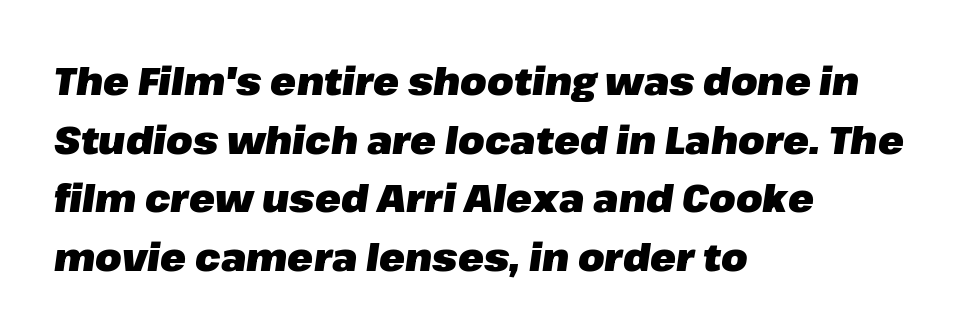
{"italic": "yes", "lean": "right", "slant_degrees": 8, "bold": "yes", "weight": "heavy", "width": "normal", "stroke_contrast": "low", "x_height": "medium", "monospaced": "no", "underline": "no", "align": "left", "line_spacing": "normal", "line_spacing_ratio": 1.54, "letter_spacing": "normal", "letter_spacing_em": 0.0, "glyph_px": 38}
